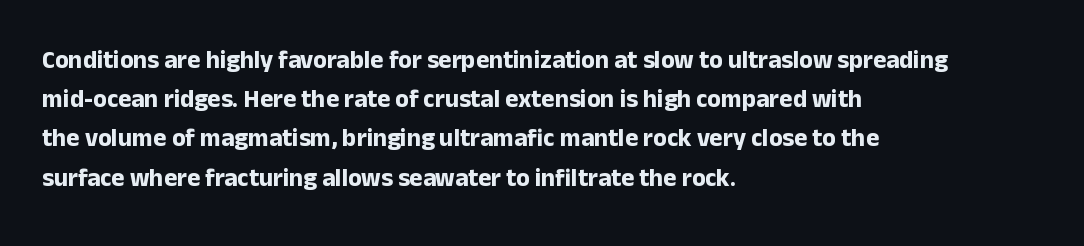
{"italic": "no", "bold": "yes", "underline": "no", "align": "left", "line_spacing": "normal", "line_spacing_ratio": 1.57, "letter_spacing": "normal", "letter_spacing_em": 0.0, "glyph_px": 25}
